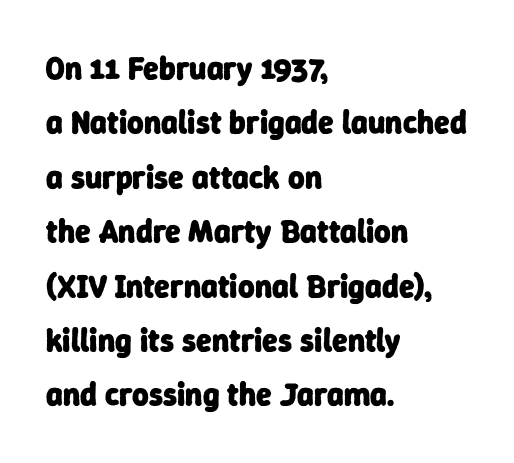
Normally led — the rows are evenly, conventionally spaced. Varying glyph widths throughout — classic text-font behaviour. The letters carry no serifs — their stems end cleanly without finishing strokes. Its strokes are broad and dark, the hallmark of bold type.
